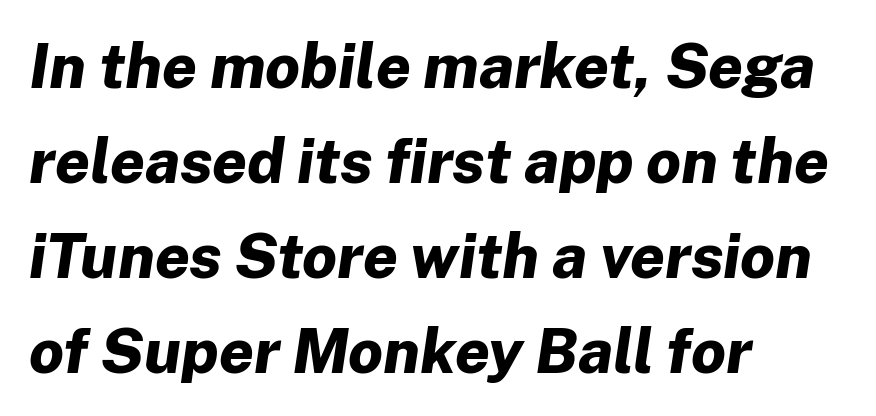
The image shows 62 px bold type, italic (leaning right); set left-aligned, normal line spacing (1.53x), normal letter spacing, not underlined; low stroke contrast and a medium x-height.
